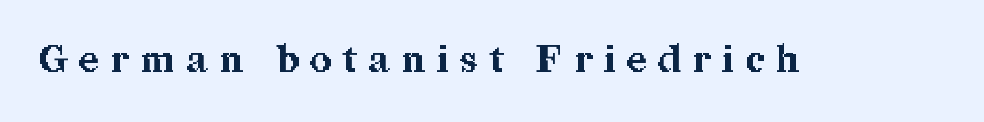
Check under the words: just untouched page. Ascenders rise straight up at ninety degrees. Strokes here are thick enough to call this a true bold. Small tapered or slab feet sit at the stroke ends, so this counts as serif. Looks like regular typesetting: each glyph gets only the width it needs. The gaps between neighbouring characters are conspicuously large.
